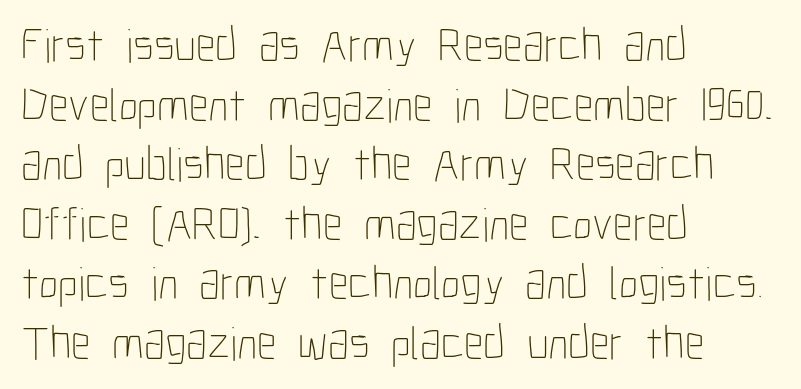
This rendering features lettering with no underline. Typeset ragged right — the left edge is the straight one. Is the type heavy? It reads as light-to-regular instead. Posture: straight, roman, zero tilt.
